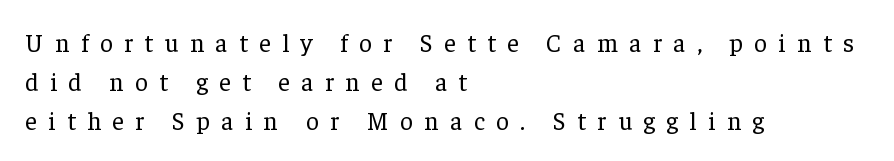
The image shows 25 px text type, upright; set left-aligned, normal line spacing (1.56x), unusually wide letter spacing (+0.46 em), not underlined.
